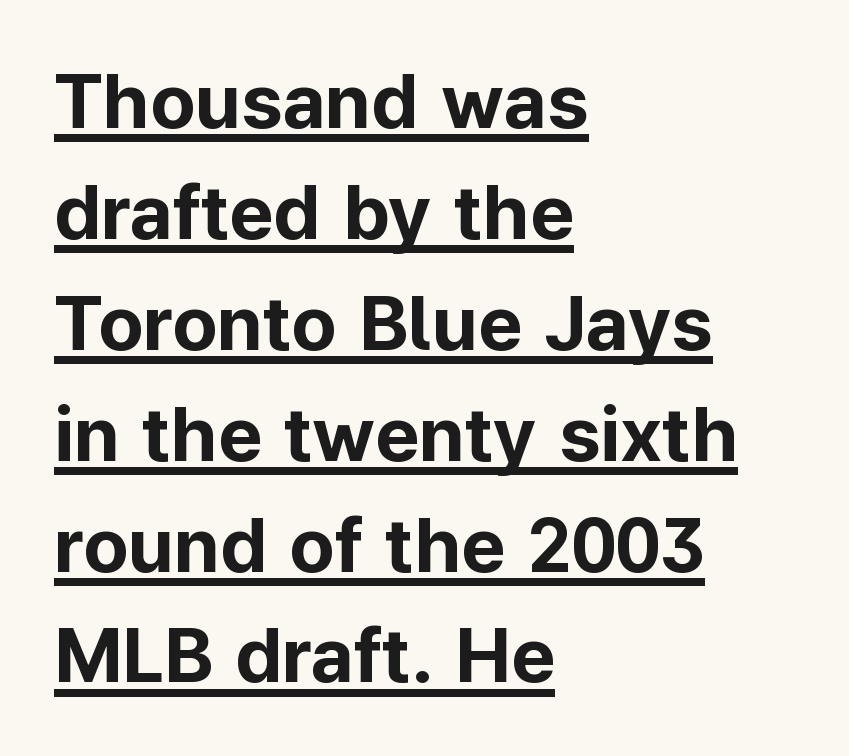
The image shows 77 px bold sans-serif type, upright; set left-aligned, normal line spacing (1.44x), normal letter spacing, underlined; low stroke contrast and a medium x-height.
